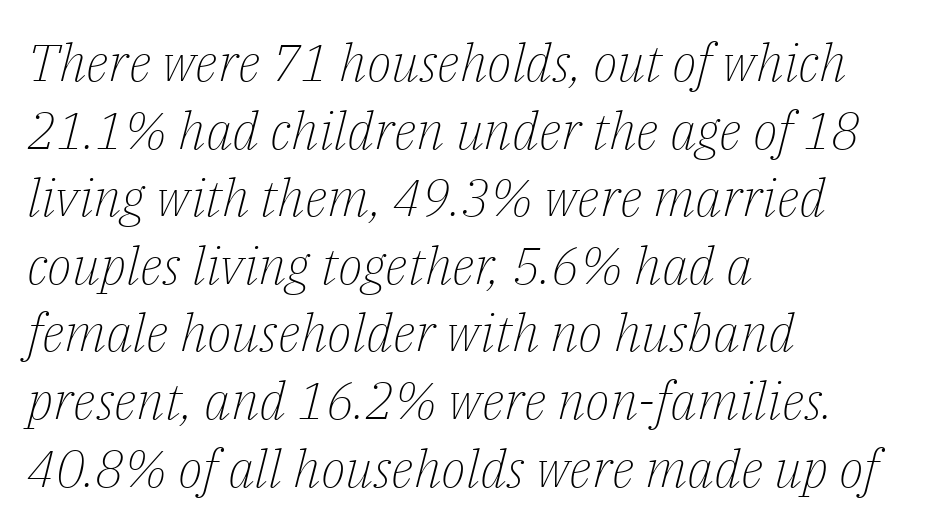
{"serif": "yes", "italic": "yes", "lean": "right", "slant_degrees": 14, "bold": "no", "weight": "light", "width": "normal", "stroke_contrast": "low", "x_height": "medium", "monospaced": "no", "underline": "no", "align": "left", "line_spacing": "normal", "line_spacing_ratio": 1.3, "letter_spacing": "normal", "letter_spacing_em": 0.0, "glyph_px": 52}
